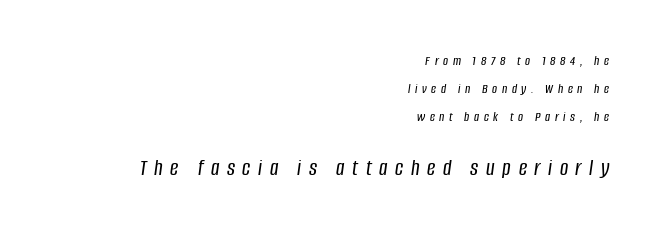
Interline gaps are noticeably wide in this sample. Note: smaller setting up top, larger setting below. The rendering anchors every line to the right-hand side. Tall strokes in this sample are angled rather than plumb. Someone cranked the tracking dial way up on this one.
